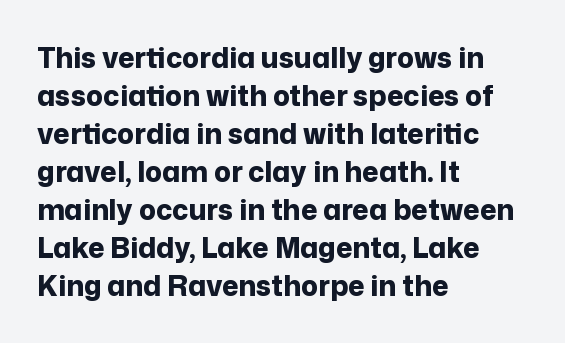
Q: Is the text bold? A: Yes.
Q: Is the text italic (slanted)? A: No, it is upright.
Q: Is the typeface a serif or a sans-serif typeface? A: Sans-serif.
Q: Is the text underlined? A: No.
Q: How is the paragraph aligned? A: Left-aligned.
Q: Is the spacing between letters normal or unusually wide? A: Normal.
Q: Is the spacing between lines tight, normal or loose? A: Normal.
Q: Width (condensed, normal, or wide)? A: Normal.
Q: Stroke contrast? A: Low.
Q: x-height? A: Medium.
Q: Monospaced? A: No.
